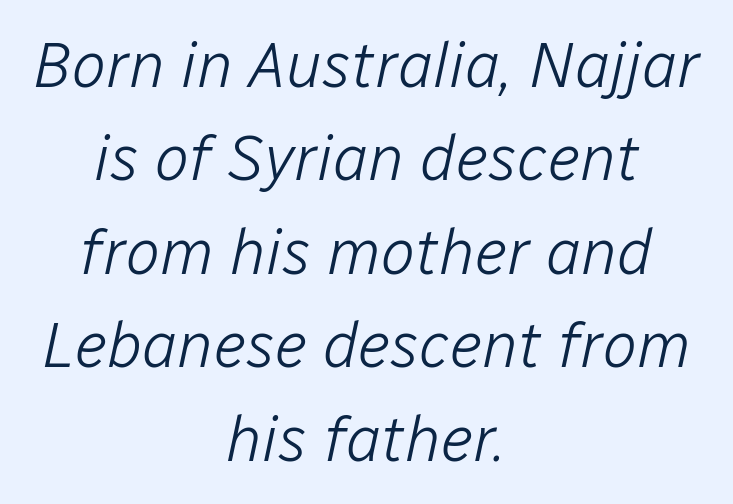
Notice how descenders clear the ascenders below comfortably — that's standard leading. Glance below the letters and you will spot only blank space. This reads as an unemphasized weight, regular at the heaviest. These lines are rendered in a variable-pitch font. You could call the tracking neutral — neither tight nor loose. Does the copy run flush right? No — it is centered line by line.
